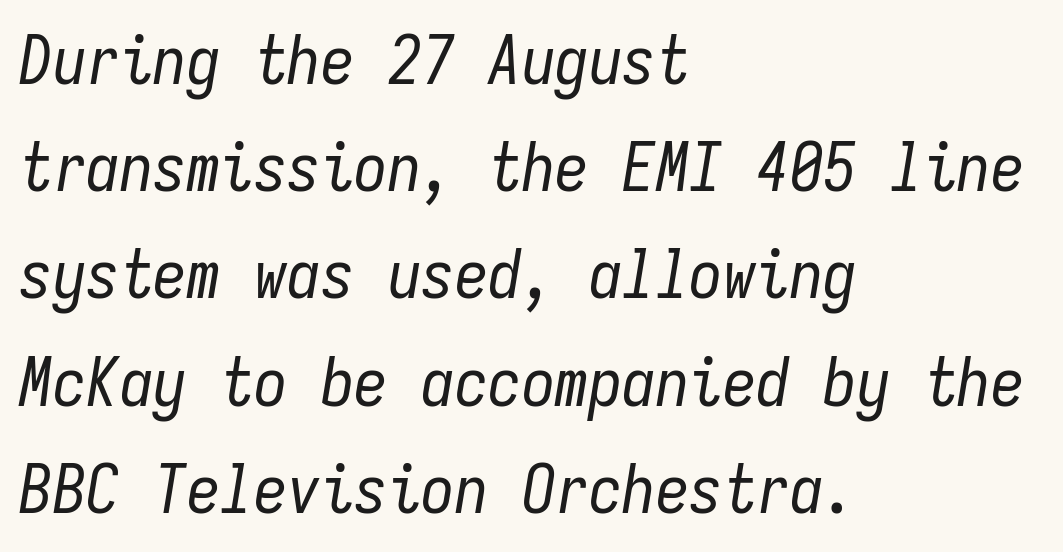
Q: Is the text bold? A: No.
Q: Is the text italic (slanted)? A: Yes, it leans right by about 9 degrees.
Q: Is the text underlined? A: No.
Q: How is the paragraph aligned? A: Left-aligned.
Q: Is the spacing between letters normal or unusually wide? A: Normal.
Q: Is the spacing between lines tight, normal or loose? A: Normal.
Q: Width (condensed, normal, or wide)? A: Condensed.
Q: Stroke contrast? A: Low.
Q: x-height? A: Medium.
Q: Monospaced? A: Yes.
